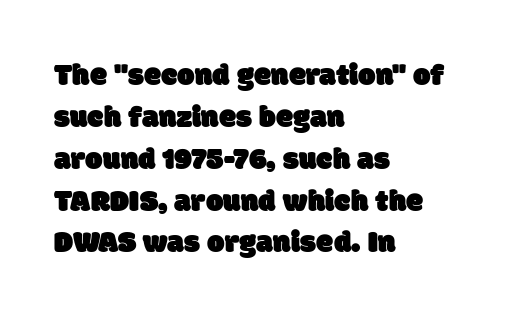
The vertical gap from one line to the next is medium. Tracking here is standard; glyphs follow each other at the usual distance. Each line starts at the same left margin while the right side varies. The string is rendered with underlining switched off. Each letter's strokes conclude bluntly, with no projecting serifs. You could not count columns in this text — the font is proportionally spaced.
